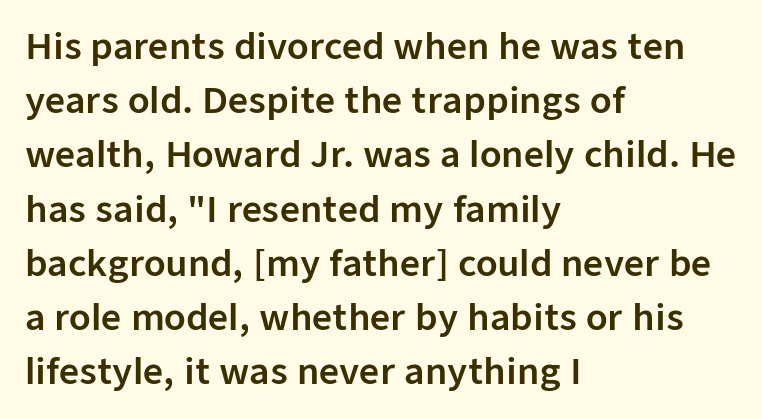
{"serif": "no", "italic": "no", "width": "normal", "stroke_contrast": "low", "x_height": "medium", "monospaced": "no", "underline": "no", "align": "left", "line_spacing": "normal", "line_spacing_ratio": 1.55, "letter_spacing": "normal", "letter_spacing_em": 0.0, "glyph_px": 35}
